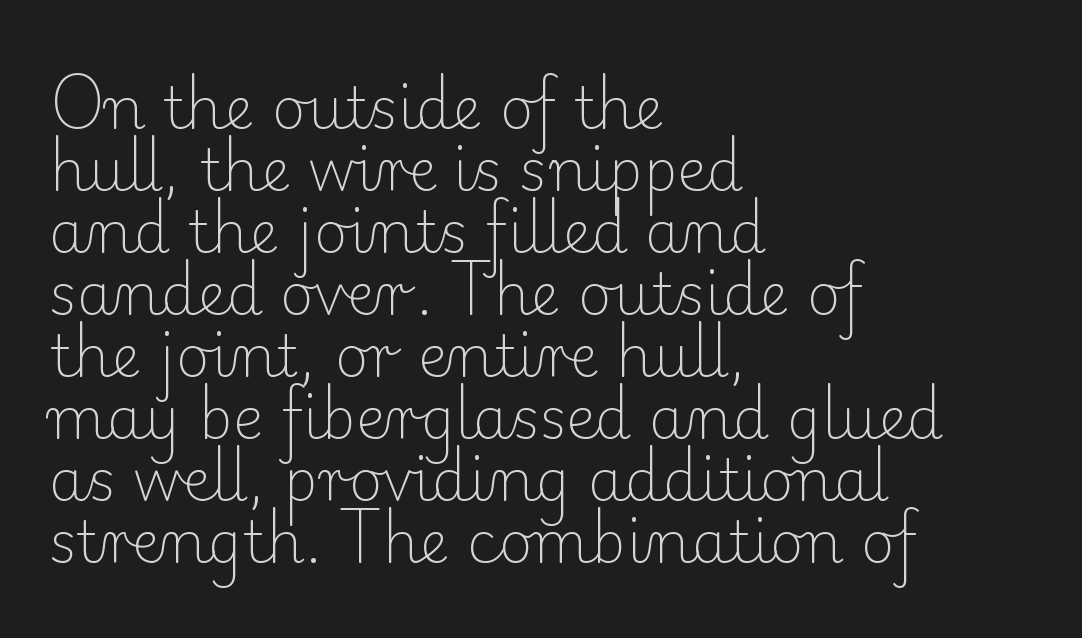
The image shows 58 px light serif type, upright; set left-aligned, tight line spacing (1.07x), normal letter spacing, not underlined; low stroke contrast and a small x-height.
